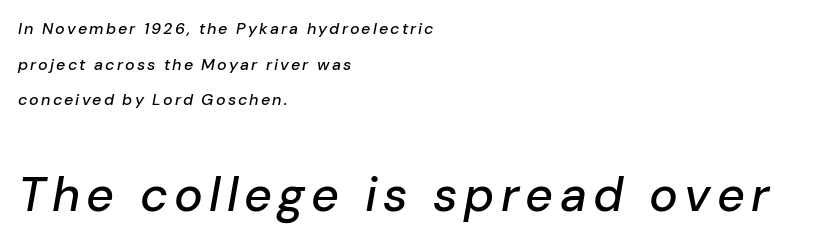
The image shows 48 px text type, italic (leaning right); set left-aligned, loose line spacing (2.22x), not underlined; the second (bottom) block is 3.0x larger; low stroke contrast and a medium x-height.
